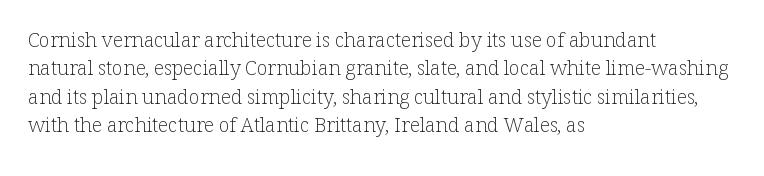
Glyph-to-glyph distance matches everyday printed text. One glance says typical: line gaps are just what's usual. A bare baseline throughout the passage. Does the lettering tilt? It doesn't — this is upright.
